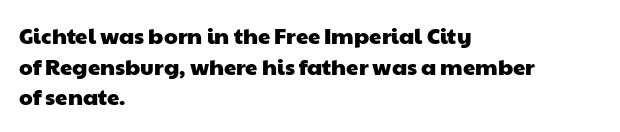
Q: Is the text underlined? A: No.
Q: How is the paragraph aligned? A: Left-aligned.
Q: Is the spacing between letters normal or unusually wide? A: Normal.
Q: Is the spacing between lines tight, normal or loose? A: Normal.
